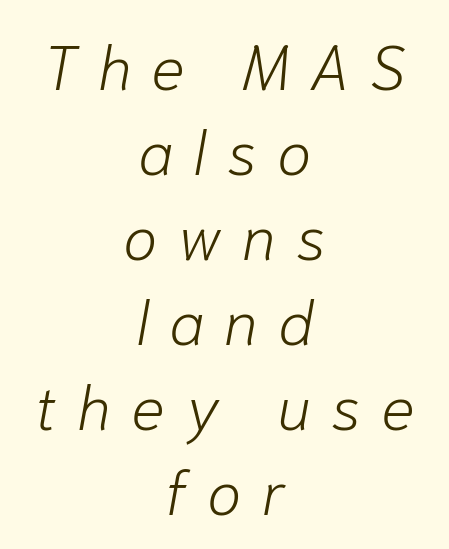
The weight tops out at a normal text grade. Letters rest on an invisible, unmarked baseline. The leading is moderate, giving the passage an even texture. Does extra space separate the letters? Yes, quite a lot of it. Looks like regular typesetting: each glyph gets only the width it needs.
